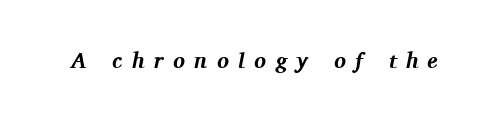
The image shows 22 px bold type, italic (leaning right); set unusually wide letter spacing (+0.43 em), not underlined.
